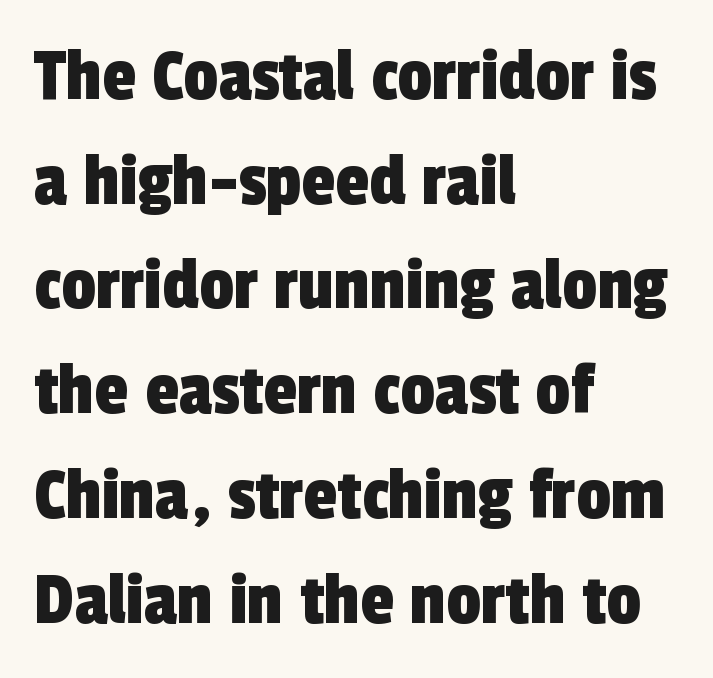
Here the designer chose a conventional face with non-uniform glyph widths. Examine the stroke ends and you'll find no serifs. Whoever set this chose a conventional vertical rhythm. The ragged edge is on the right, which tells us the setting is flush left. A bare baseline throughout the passage. How are the letters spaced? Ordinarily, with no added tracking.
